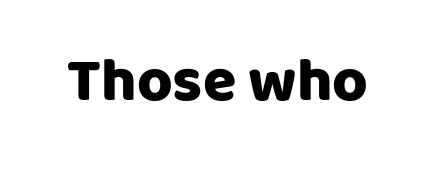
Q: Is the text bold? A: Yes.
Q: Is the text italic (slanted)? A: No, it is upright.
Q: Is the typeface a serif or a sans-serif typeface? A: Sans-serif.
Q: Is the text underlined? A: No.
Q: Is the spacing between letters normal or unusually wide? A: Normal.
Q: Width (condensed, normal, or wide)? A: Normal.
Q: Stroke contrast? A: Low.
Q: x-height? A: Large.
Q: Monospaced? A: No.
